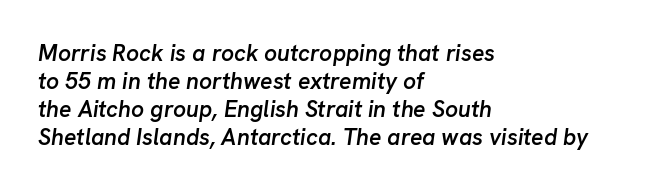
The image shows 23 px text type, italic (leaning right); set left-aligned, line spacing 1.22x, normal letter spacing, not underlined.
